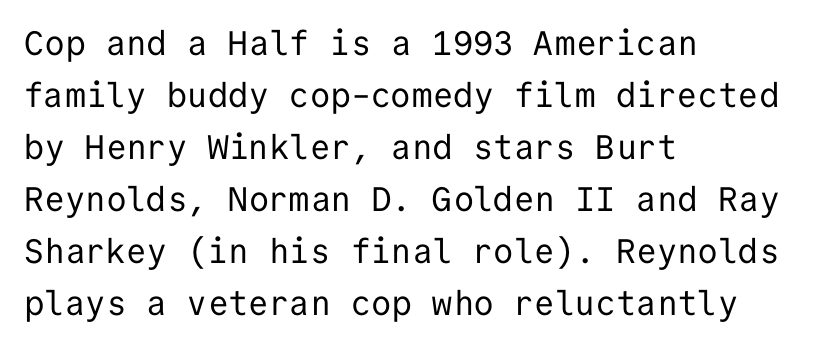
The specimen reads as upright at a glance. Normally led — the rows are evenly, conventionally spaced. The passage is arranged the way most books set body copy — flush left. Words float on clear page, feet unadorned. Spacing between characters is what you'd get straight out of the box.
